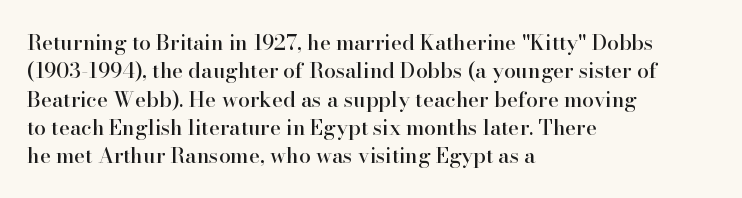
Posture: upright roman. The foot of each line stays bare and open. The passage shown stacks its lines at a standard gap. Alignment: flush left. The horizontal fit of the characters is conventional and even.
